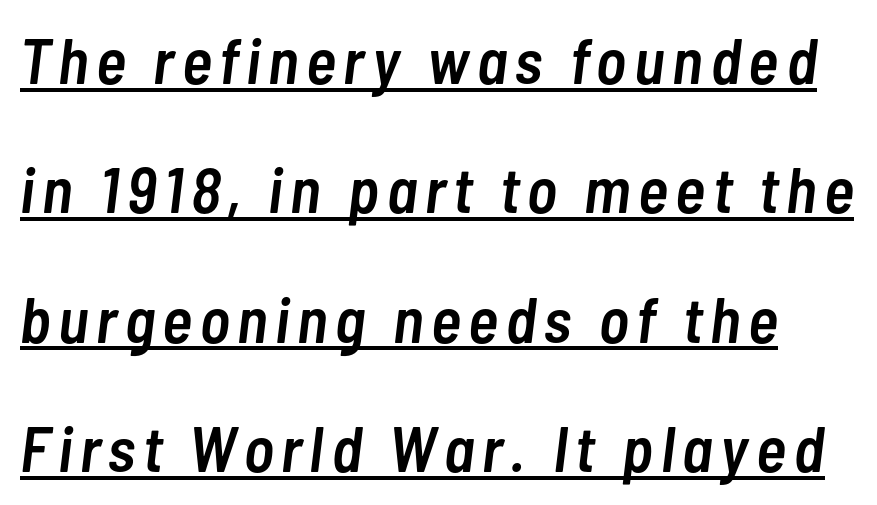
Q: Is the text bold? A: Semi-bold.
Q: Is the text italic (slanted)? A: Yes, it leans right by about 7 degrees.
Q: Is the text underlined? A: Yes.
Q: Is the spacing between lines tight, normal or loose? A: Loose.
Q: Width (condensed, normal, or wide)? A: Condensed.
Q: Stroke contrast? A: Low.
Q: x-height? A: Medium.
Q: Monospaced? A: No.
